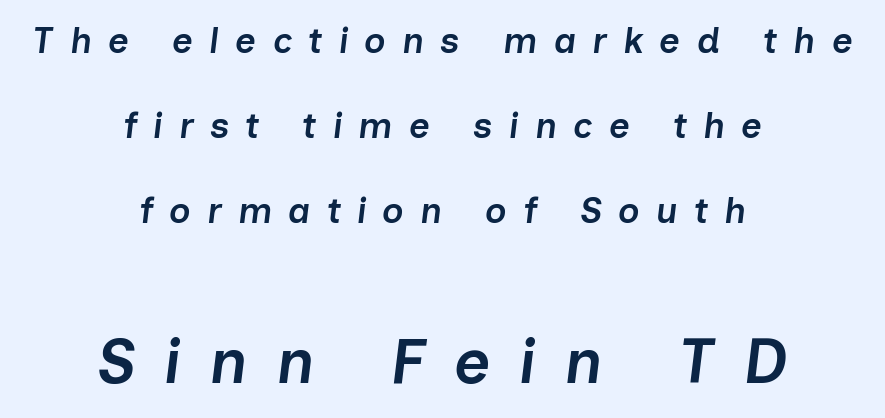
Q: Is the text bold? A: Semi-bold.
Q: Is the text italic (slanted)? A: Yes, it leans right by about 7 degrees.
Q: Is the text underlined? A: No.
Q: How is the paragraph aligned? A: Centered.
Q: Is the spacing between letters normal or unusually wide? A: Unusually wide.
Q: Is the spacing between lines tight, normal or loose? A: Loose.
Q: Which block of text is set in a larger size, the first (top) or the second (bottom)? A: The second (bottom) one.
Q: Width (condensed, normal, or wide)? A: Normal.
Q: Stroke contrast? A: Low.
Q: x-height? A: Medium.
Q: Monospaced? A: No.
